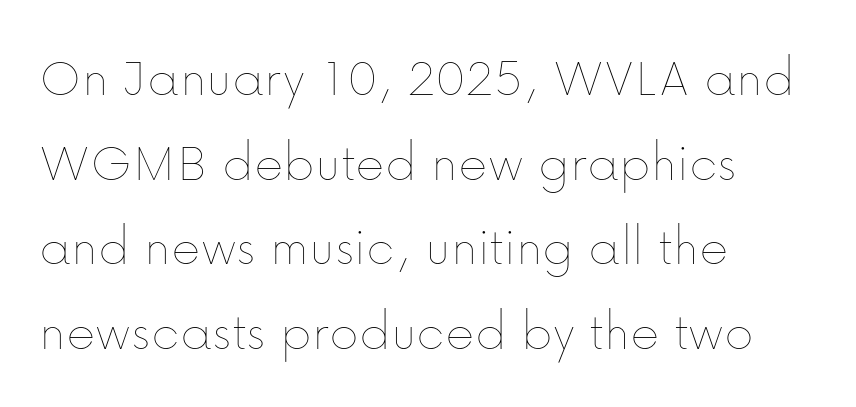
Think standard paragraph weight, or any step lighter than that. Nobody drew a line under any word here. Upright lettering throughout. The rows are spaced the way most documents space them.
